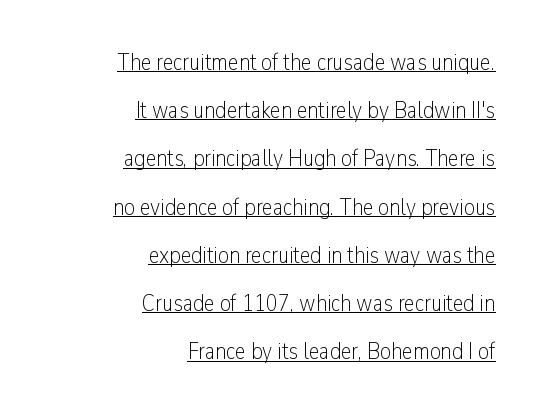
Q: Is the text bold? A: No.
Q: Is the text italic (slanted)? A: No, it is upright.
Q: Is the text underlined? A: Yes.
Q: How is the paragraph aligned? A: Right-aligned.
Q: Is the spacing between letters normal or unusually wide? A: Normal.
Q: Is the spacing between lines tight, normal or loose? A: Loose.
